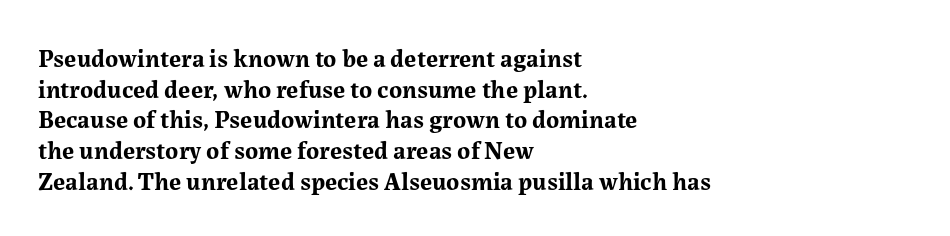
Q: Is the text bold? A: Yes.
Q: Is the text italic (slanted)? A: No, it is upright.
Q: Is the text underlined? A: No.
Q: How is the paragraph aligned? A: Left-aligned.
Q: Is the spacing between letters normal or unusually wide? A: Normal.
